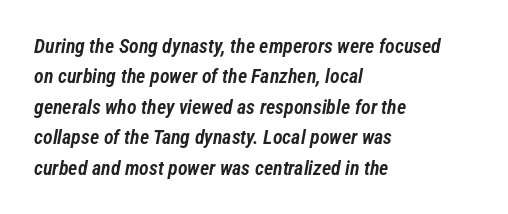
A typesetter would call this zero additional tracking. Normally led — the rows are evenly, conventionally spaced. As a designer I'd log this as weight 600, semibold. Words float on clear page, feet unadorned. All the whitespace from short lines collects on the right.
